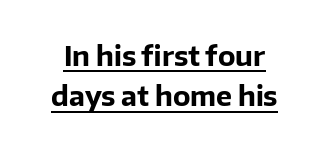
{"italic": "no", "bold": "yes", "underline": "yes", "line_spacing": "normal", "line_spacing_ratio": 1.5, "letter_spacing": "normal", "letter_spacing_em": 0.0, "glyph_px": 27}
